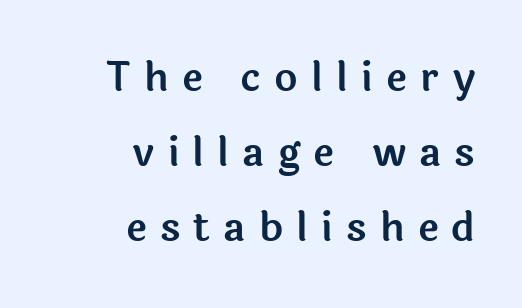
Q: Is the text italic (slanted)? A: No, it is upright.
Q: Is the typeface a serif or a sans-serif typeface? A: Sans-serif.
Q: Is the text underlined? A: No.
Q: How is the paragraph aligned? A: Right-aligned.
Q: Is the spacing between letters normal or unusually wide? A: Unusually wide.
Q: Width (condensed, normal, or wide)? A: Normal.
Q: x-height? A: Medium.
Q: Monospaced? A: No.
